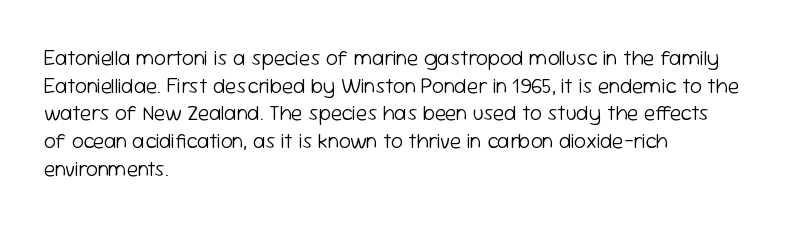
The image shows 21 px text type, upright; set left-aligned, normal line spacing (1.32x), normal letter spacing, not underlined.
